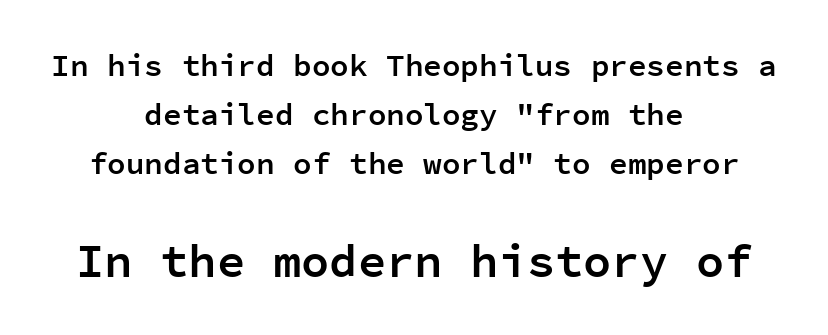
The image shows 47 px semibold sans-serif type, upright, monospaced; set centered, normal line spacing (1.58x), normal letter spacing, not underlined; the second (bottom) block is 1.52x larger; low stroke contrast and a medium x-height.
